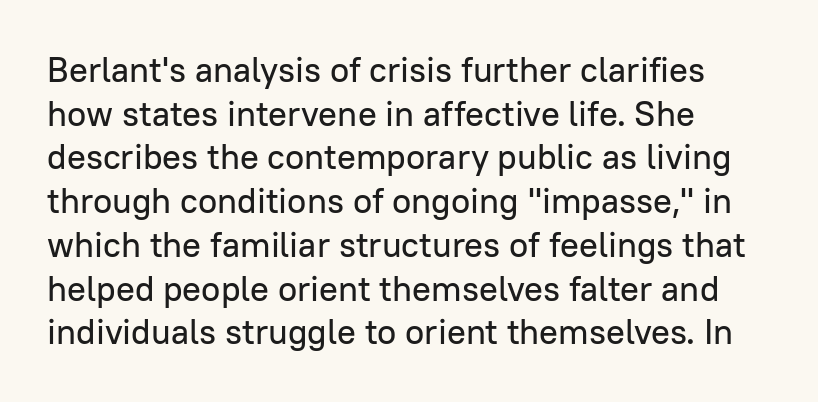
The image shows 35 px sans-serif type, upright; set left-aligned, normal line spacing (1.25x), normal letter spacing, not underlined; low stroke contrast and a medium x-height.
